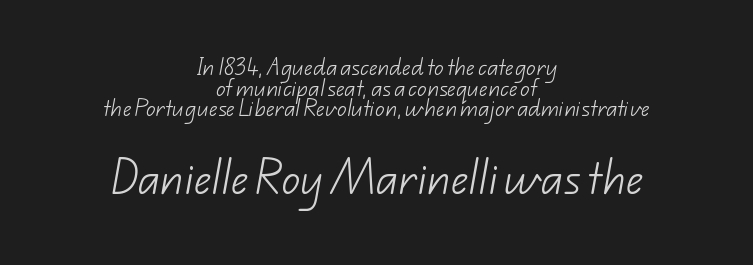
The image shows 38 px light sans-serif type; set centered, tight line spacing (1.09x), normal letter spacing, not underlined; the second (bottom) block is 2.0x larger; low stroke contrast and a small x-height.
